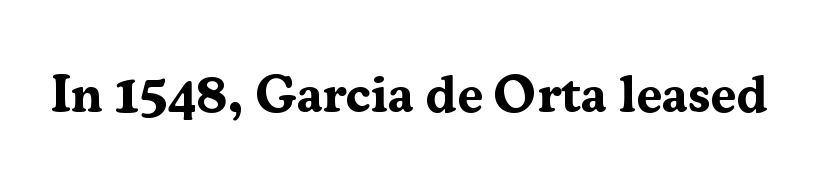
The image shows 52 px bold serif type, upright; set normal letter spacing, not underlined; medium stroke contrast and a medium x-height.
